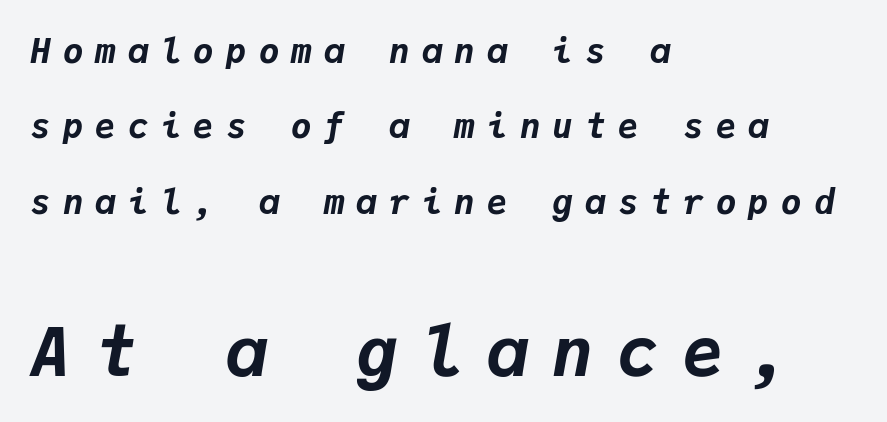
The image shows 68 px bold type, italic (leaning right), monospaced; set left-aligned, loose line spacing (2.22x), unusually wide letter spacing (+0.36 em), not underlined; the second (bottom) block is 2.0x larger; low stroke contrast and a medium x-height.
